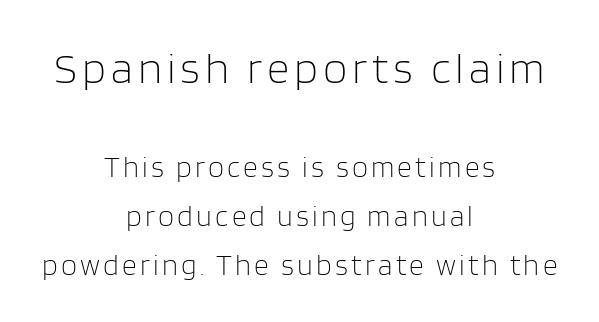
To sum up the face: it is a sans, with no serifs. Reading down the column, the eye jumps a familiar distance to each next line. The lettering stays uniformly vertical, giving the passage a roman look. This rendering uses center alignment, leaving both contours irregular but symmetric. Do the characters align in a grid? No, the font is proportional. Compared with a typical body face, this is equally light or lighter still.
